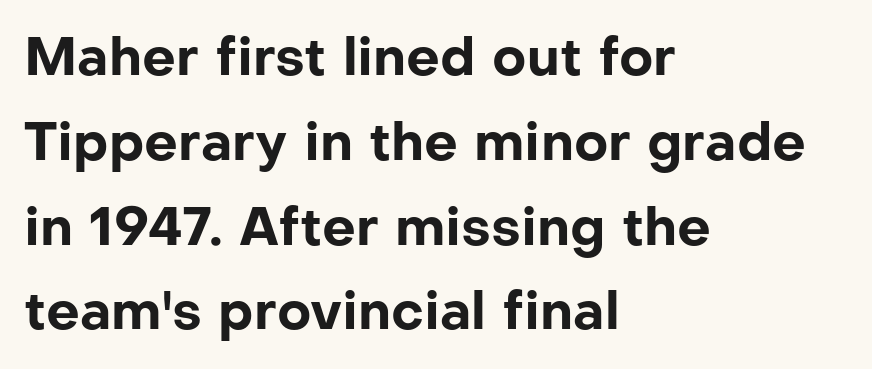
{"serif": "no", "italic": "no", "bold": "yes", "weight": "bold", "width": "normal", "stroke_contrast": "low", "x_height": "medium", "monospaced": "no", "underline": "no", "align": "left", "line_spacing": "normal", "line_spacing_ratio": 1.6, "letter_spacing": "normal", "letter_spacing_em": 0.0, "glyph_px": 53}
